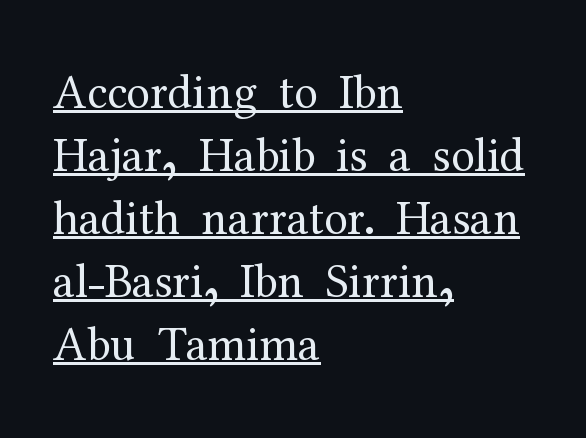
Q: Is the text bold? A: No.
Q: Is the text italic (slanted)? A: No, it is upright.
Q: Is the typeface a serif or a sans-serif typeface? A: Serif.
Q: Is the text underlined? A: Yes.
Q: How is the paragraph aligned? A: Left-aligned.
Q: Is the spacing between letters normal or unusually wide? A: Normal.
Q: Is the spacing between lines tight, normal or loose? A: Normal.
Q: Width (condensed, normal, or wide)? A: Normal.
Q: Stroke contrast? A: Medium.
Q: x-height? A: Medium.
Q: Monospaced? A: No.
